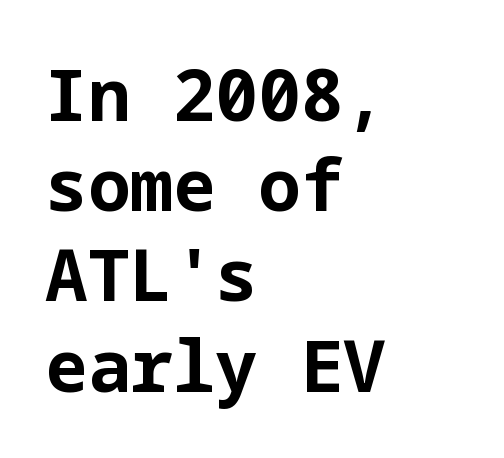
The image shows 71 px bold sans-serif type, upright; set left-aligned, normal line spacing (1.27x), normal letter spacing, not underlined; low stroke contrast and a medium x-height.
